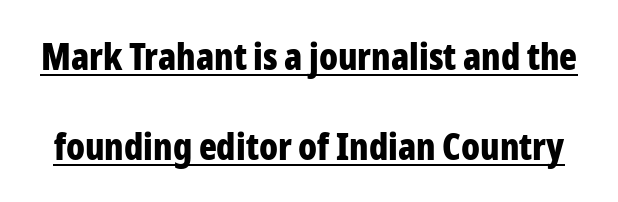
This is heavy type, rendered in bold. This rendering features underlined lettering. A typesetter would call this zero additional tracking. Nothing sits at the stroke ends, so this counts as sans-serif.
